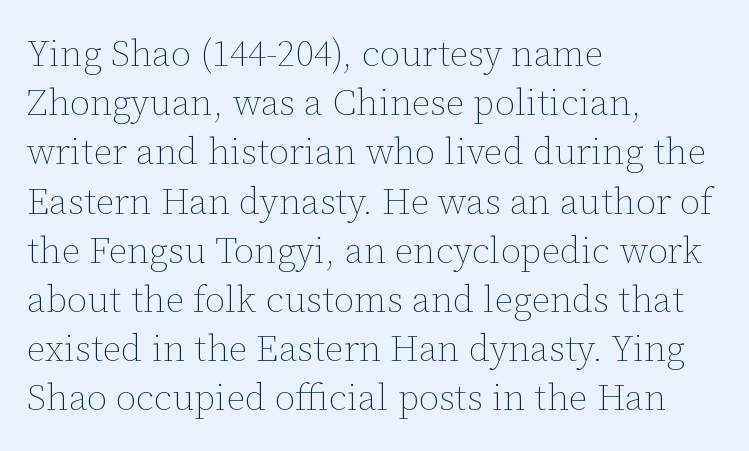
{"italic": "no", "bold": "no", "weight": "thin", "width": "normal", "stroke_contrast": "low", "x_height": "medium", "monospaced": "no", "underline": "no", "align": "left", "line_spacing": "normal", "line_spacing_ratio": 1.33, "letter_spacing": "normal", "letter_spacing_em": 0.0, "glyph_px": 37}
